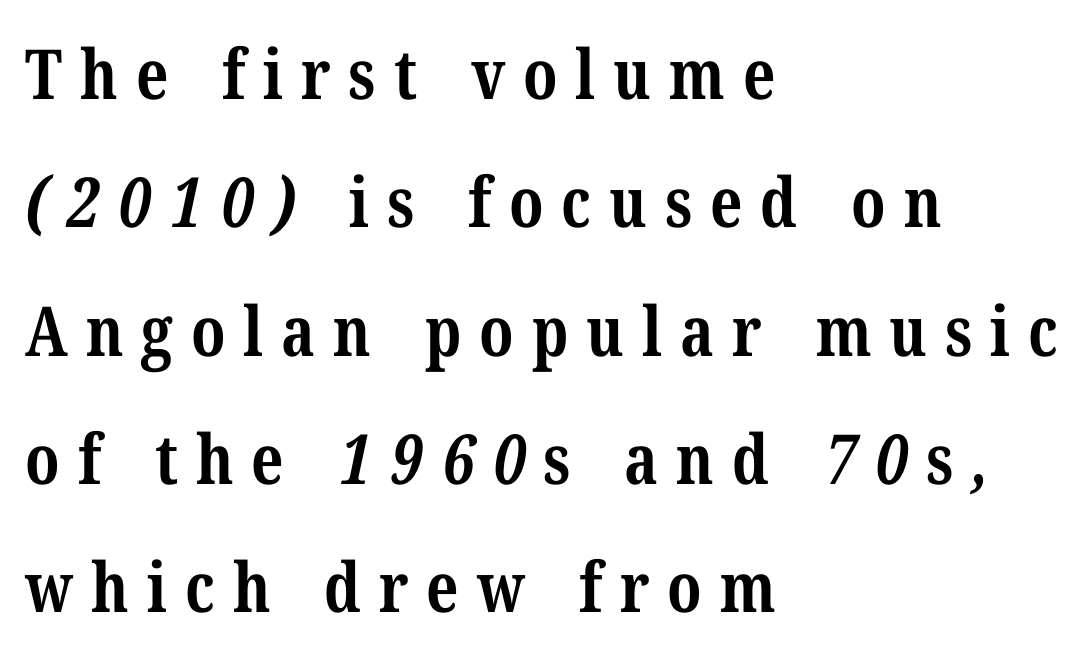
The passage shown has open, widely tracked lettering throughout. The letters carry serifs — small finishing strokes at the ends of their stems. Heft: maximum for text — a bold. Honestly, there is no underline to notice here at all.
